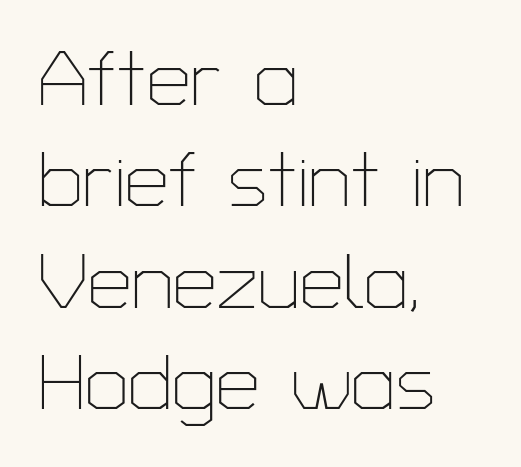
Quick note: interline space is typical. In terms of posture, this sample is upright. Nobody touched the tracking dial on this one. Beneath every word, the page is bare. Are there feet on the stems? There aren't — it's a sans. The letters look calm and open, with moderate or lighter stems.
